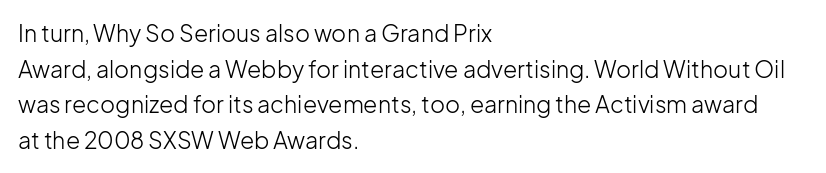
Baseline-to-baseline distance is the conventional proportion of letter height. The passage is arranged the way most books set body copy — flush left. The glyphs are unaccompanied by any horizontal stroke below them. The gaps between neighbouring characters are ordinary and unremarkable.
